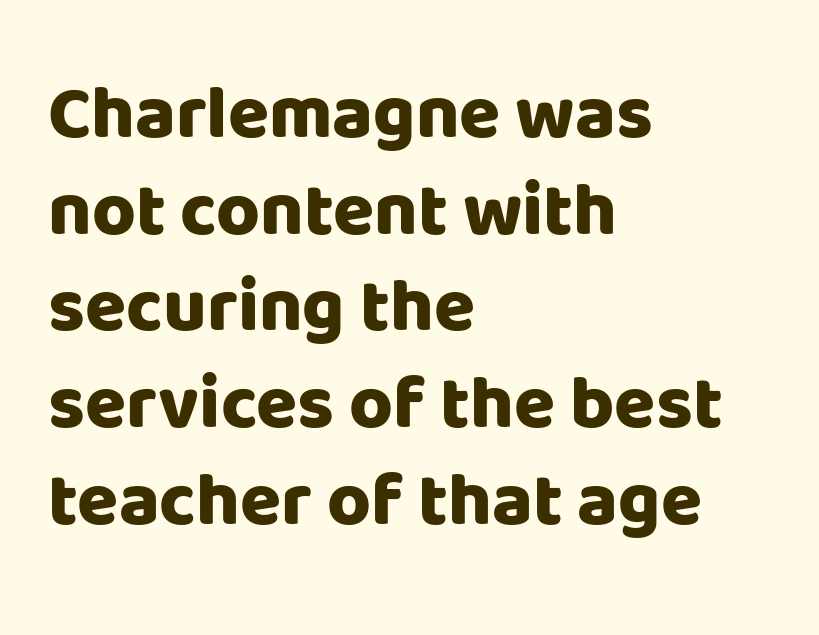
The rows are spaced the way most documents space them. Bare-footed words on every line. The characters display no serif detailing; their extremities are plain. Looks like regular typesetting: each glyph gets only the width it needs.
